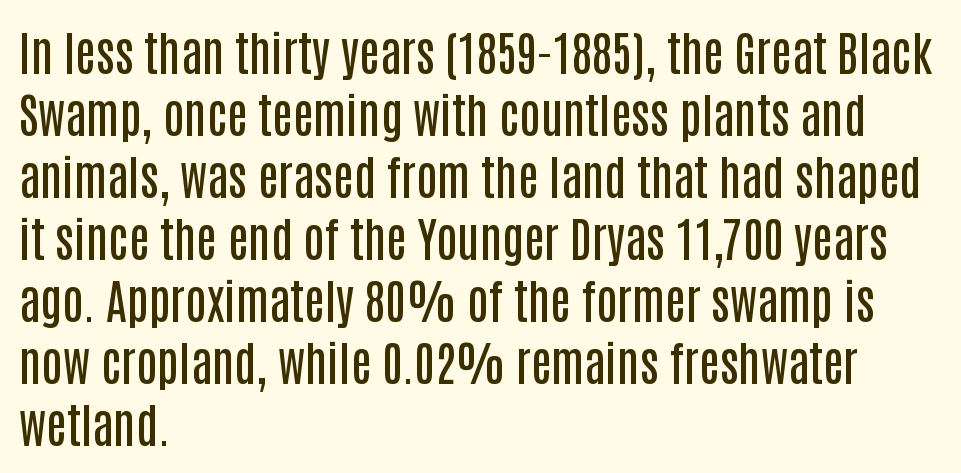
Q: Is the text bold? A: Semi-bold.
Q: Is the text italic (slanted)? A: No, it is upright.
Q: Is the typeface a serif or a sans-serif typeface? A: Sans-serif.
Q: Is the text underlined? A: No.
Q: How is the paragraph aligned? A: Left-aligned.
Q: Is the spacing between letters normal or unusually wide? A: Normal.
Q: Is the spacing between lines tight, normal or loose? A: Normal.
Q: Width (condensed, normal, or wide)? A: Condensed.
Q: Stroke contrast? A: Low.
Q: x-height? A: Large.
Q: Monospaced? A: No.
